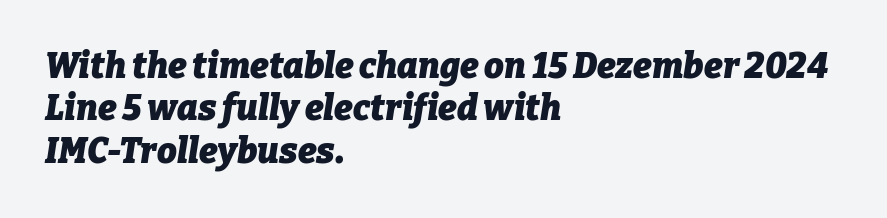
The image shows 35 px heavy type, italic (leaning right); set left-aligned, line spacing 1.21x, normal letter spacing, not underlined; low stroke contrast and a medium x-height.
